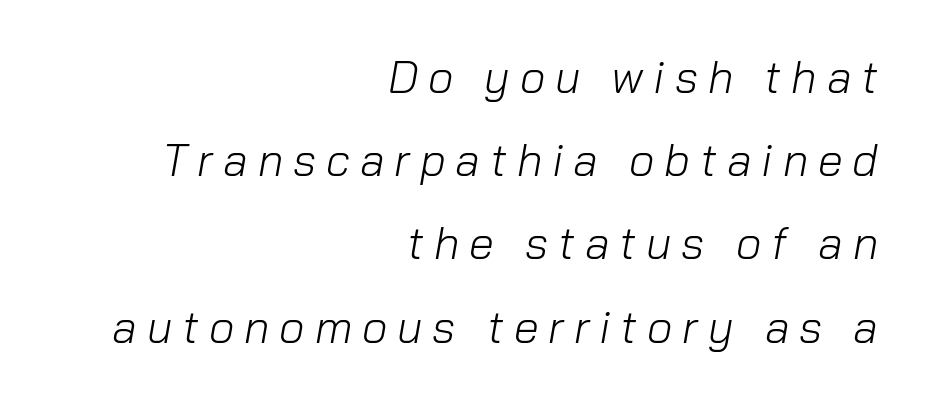
The image shows 45 px light type, italic (leaning right); set right-aligned, line spacing 1.85x, unusually wide letter spacing (+0.22 em), not underlined; low stroke contrast and a medium x-height.
